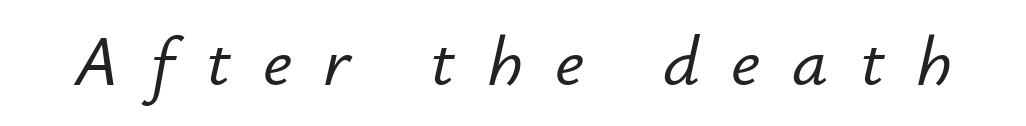
The image shows 71 px text type, italic (leaning right); set unusually wide letter spacing (+0.45 em), not underlined; low stroke contrast and a small x-height.
